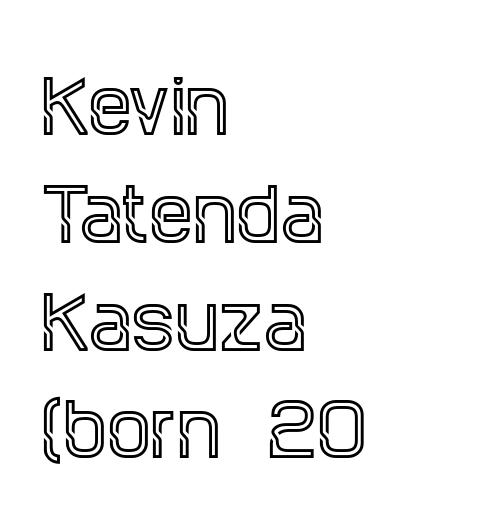
How are the letters spaced? Ordinarily, with no added tracking. The strip under each line holds only bare page. This sample has the flowing, uneven cadence of proportional lettering. The specimen reads as upright at a glance.
